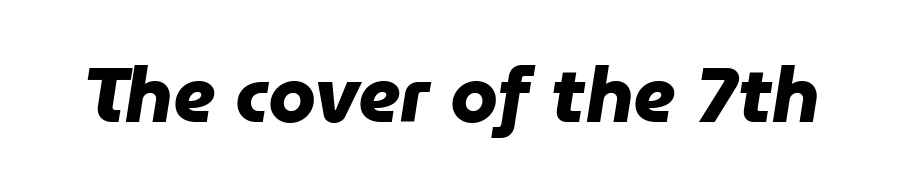
{"serif": "no", "bold": "yes", "weight": "heavy", "width": "normal", "stroke_contrast": "low", "x_height": "medium", "monospaced": "no", "underline": "no", "letter_spacing": "normal", "letter_spacing_em": 0.0, "glyph_px": 77}
